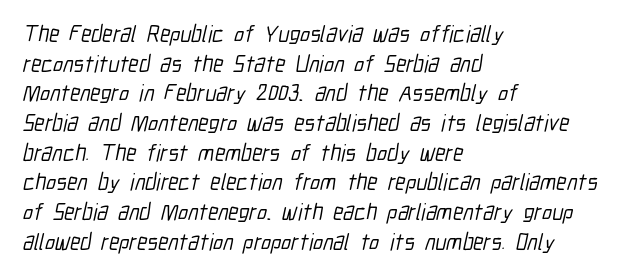
The image shows 23 px text type; set left-aligned, normal line spacing (1.29x), normal letter spacing, not underlined.
